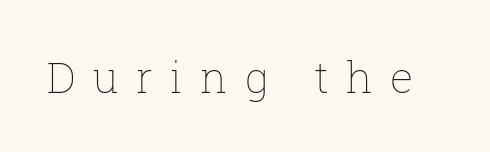
The letters look calm and open, with moderate or lighter stems. Check under the words: just untouched page. Ascenders rise straight up at ninety degrees. Loose tracking; the words dissolve into strings of separated letters.
